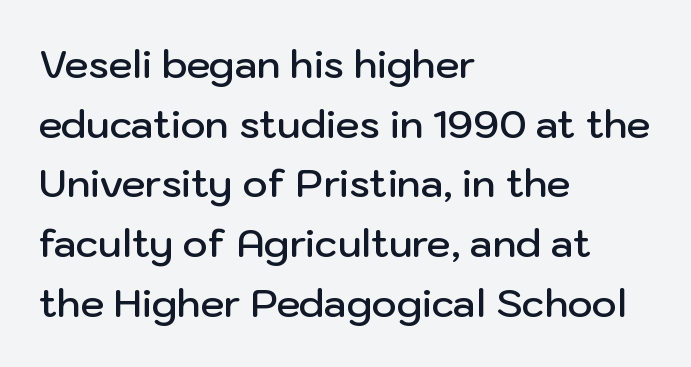
{"serif": "no", "italic": "no", "bold": "semi", "weight": "semibold", "width": "normal", "stroke_contrast": "low", "x_height": "medium", "monospaced": "no", "underline": "no", "align": "left", "line_spacing": "normal", "line_spacing_ratio": 1.57, "letter_spacing": "normal", "letter_spacing_em": 0.0, "glyph_px": 38}
